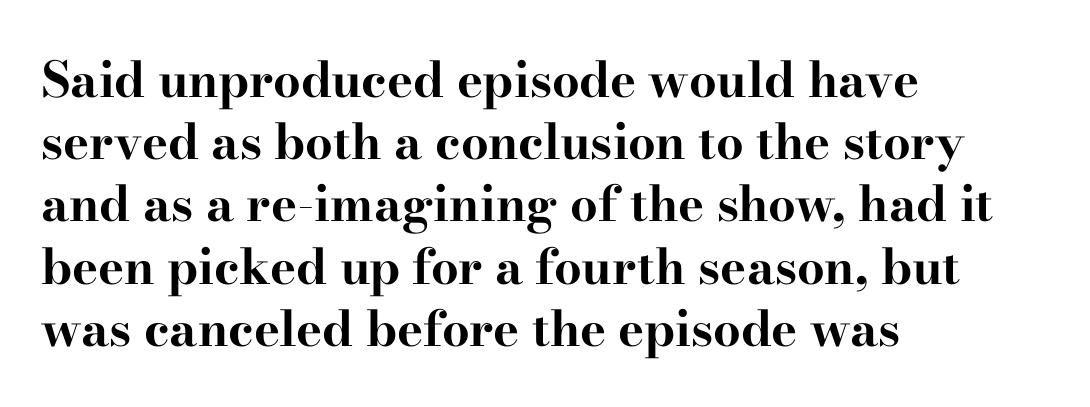
The image shows 49 px bold, wide serif type, upright; set left-aligned, normal line spacing (1.27x), normal letter spacing, not underlined; high stroke contrast and a small x-height.
